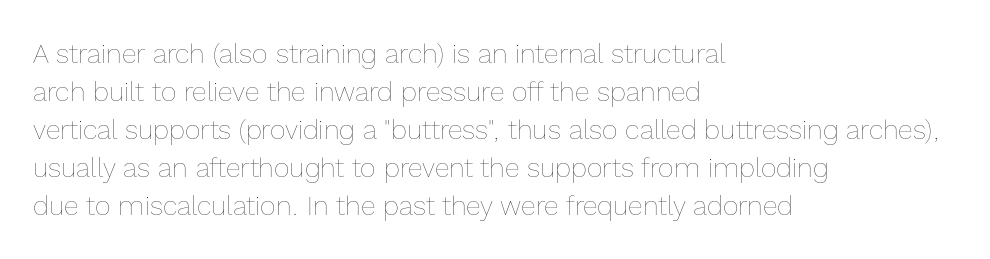
The designer left line spacing at the default. A classic flush-left, rag-right setting is used for this passage. The font sits on the lighter half of the weight spectrum, regular included. The letters stand straight up with perfectly vertical stems. No word sits above an underline.
